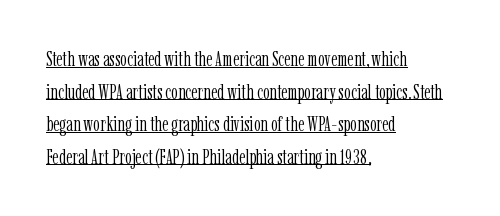
The image shows 21 px text type, upright; set left-aligned, normal line spacing (1.55x), normal letter spacing, underlined.
